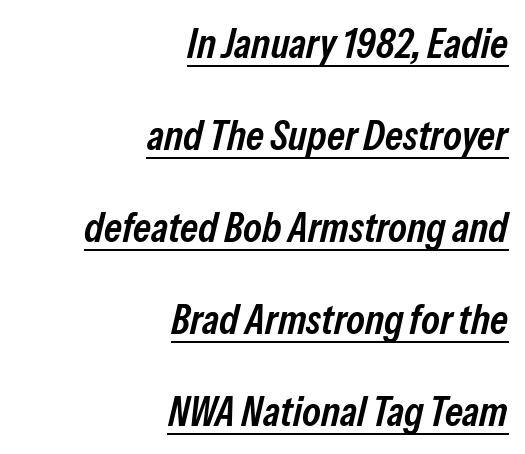
{"italic": "yes", "lean": "right", "slant_degrees": 13, "bold": "semi", "weight": "semibold", "width": "condensed", "stroke_contrast": "low", "x_height": "medium", "monospaced": "no", "underline": "yes", "align": "right", "line_spacing": "loose", "line_spacing_ratio": 2.19, "letter_spacing": "normal", "letter_spacing_em": 0.0, "glyph_px": 42}
